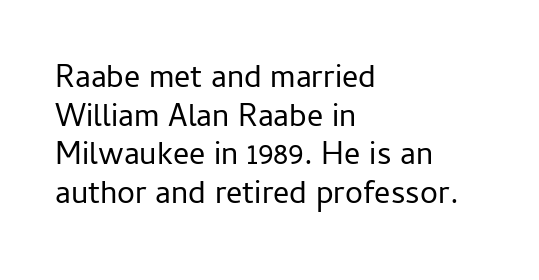
{"serif": "no", "italic": "no", "bold": "no", "weight": "regular", "width": "normal", "stroke_contrast": "low", "x_height": "medium", "monospaced": "no", "underline": "no", "align": "left", "line_spacing_ratio": 1.21, "letter_spacing": "normal", "letter_spacing_em": 0.0, "glyph_px": 32}
